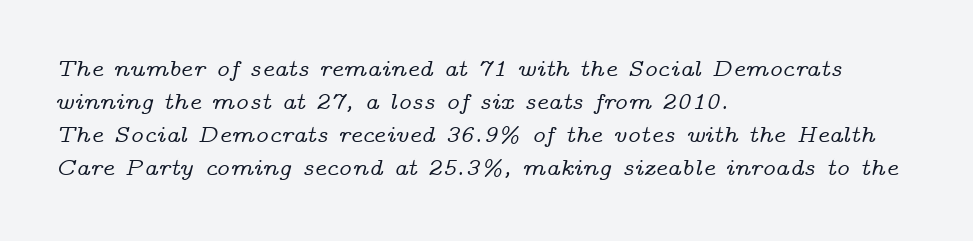
The image shows 24 px text type, italic (leaning right); set left-aligned, normal line spacing (1.38x), normal letter spacing, not underlined.
